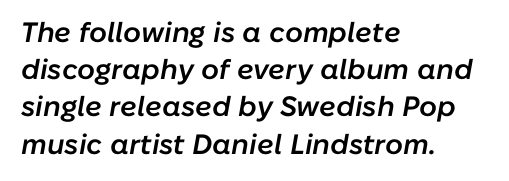
Rule under the text: the space is simply empty. In terms of letterspacing, this is plain default setting. The rag falls on the right side of this text block. Students, observe: this is what conventionally led text looks like. The letters are semibold — heavier than regular but short of a full bold. Compared with ordinary roman type, these characters are visibly tilted.
